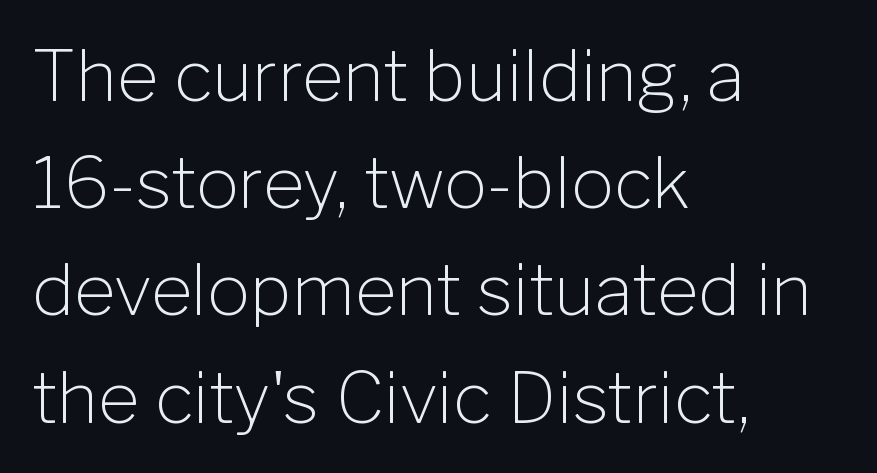
Q: Is the text bold? A: No.
Q: Is the text italic (slanted)? A: No, it is upright.
Q: Is the typeface a serif or a sans-serif typeface? A: Sans-serif.
Q: Is the text underlined? A: No.
Q: How is the paragraph aligned? A: Left-aligned.
Q: Is the spacing between letters normal or unusually wide? A: Normal.
Q: Is the spacing between lines tight, normal or loose? A: Normal.
Q: Width (condensed, normal, or wide)? A: Normal.
Q: Stroke contrast? A: Low.
Q: x-height? A: Medium.
Q: Monospaced? A: No.
